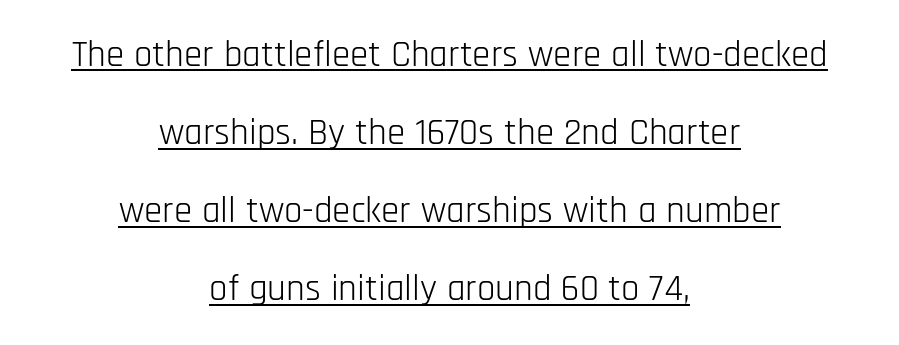
The image shows 37 px light, condensed sans-serif type, upright; set centered, loose line spacing (2.11x), normal letter spacing, underlined; low stroke contrast and a large x-height.
